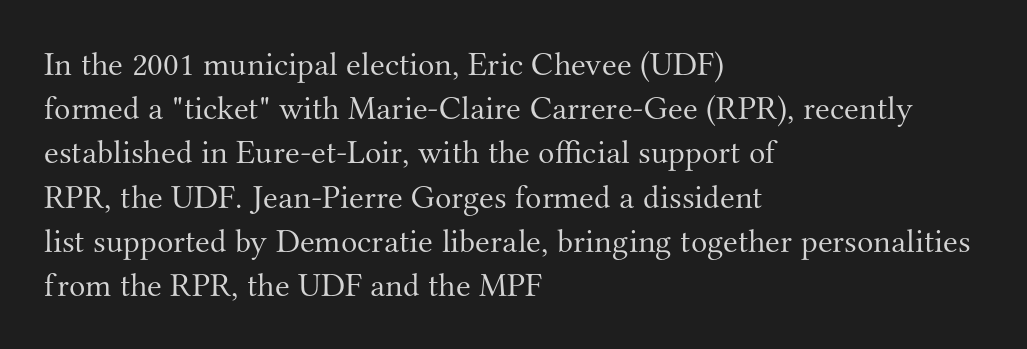
The image shows 34 px light serif type, upright; set left-aligned, normal line spacing (1.3x), normal letter spacing, not underlined; medium stroke contrast and a small x-height.
